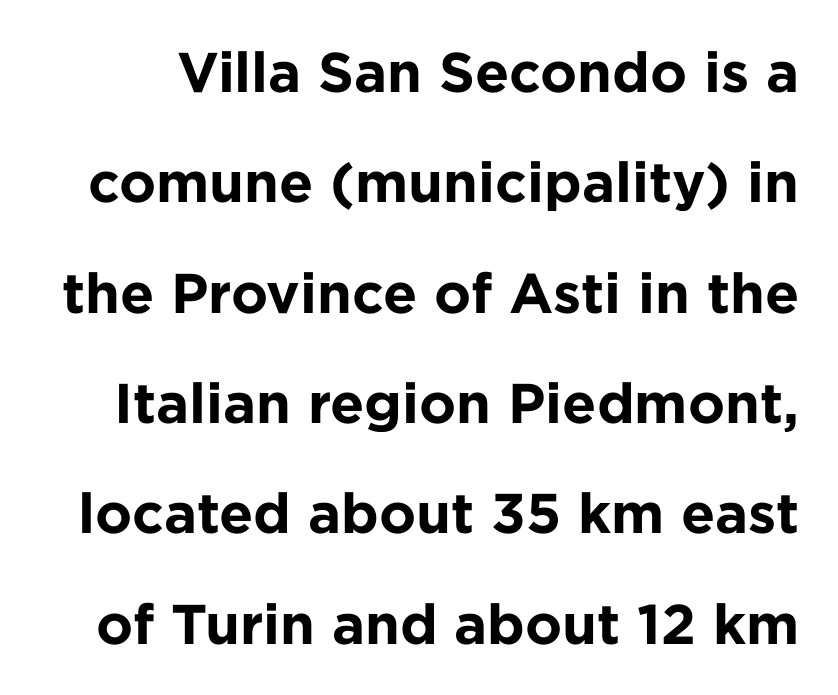
Q: Is the text bold? A: Yes.
Q: Is the text italic (slanted)? A: No, it is upright.
Q: Is the typeface a serif or a sans-serif typeface? A: Sans-serif.
Q: Is the text underlined? A: No.
Q: Is the spacing between letters normal or unusually wide? A: Normal.
Q: Is the spacing between lines tight, normal or loose? A: Loose.
Q: Width (condensed, normal, or wide)? A: Normal.
Q: Stroke contrast? A: Low.
Q: x-height? A: Medium.
Q: Monospaced? A: No.
